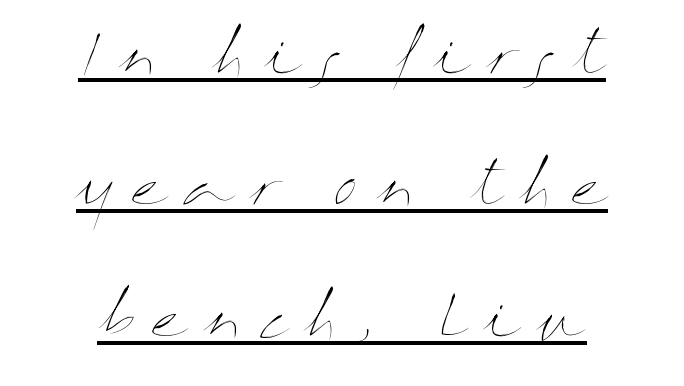
The tracking reads as deliberately expanded to a designer's eye. The face used here is proportionally spaced, like ordinary book or web type. Unbolded letterforms with no extra heft. Somebody hit Ctrl+U on this one — the words are underlined. The typesetter chose a symmetrical, centered arrangement here.
